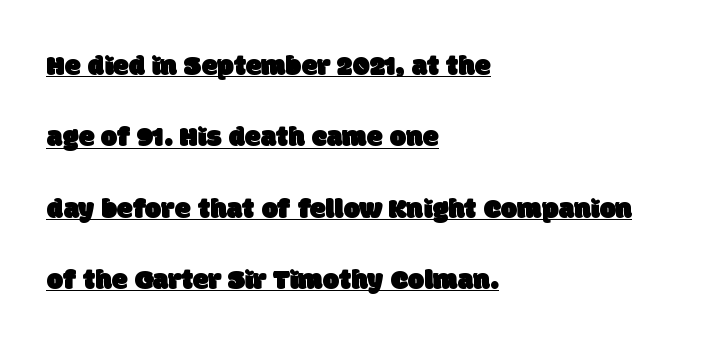
The text was rendered using a sans face with plain stroke endings. Leftover space on each line is placed entirely after the last word. A typesetter would call this proportional, since set widths differ per character. Is there an underline? Yes — a line sits under the letters. Line spacing here is loose.
